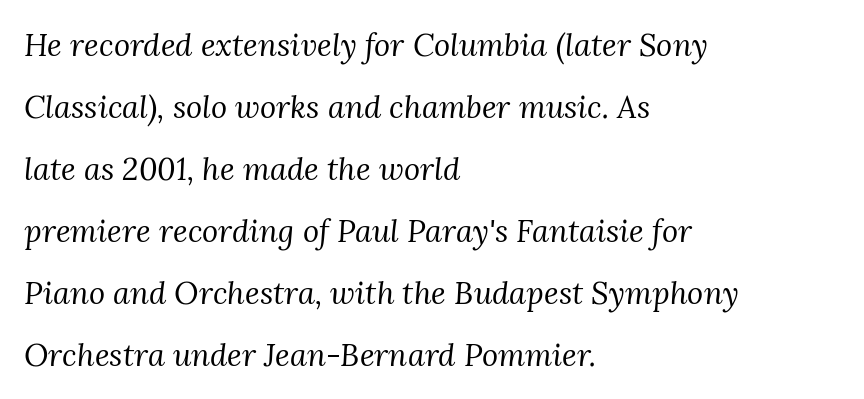
The image shows 31 px regular-weight serif type, italic (leaning right); set left-aligned, loose line spacing (2.0x), normal letter spacing, not underlined; medium stroke contrast and a medium x-height.
